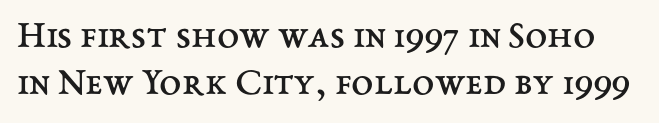
Q: Is the text bold? A: No.
Q: Is the text italic (slanted)? A: No, it is upright.
Q: Is the text underlined? A: No.
Q: Is the spacing between letters normal or unusually wide? A: Normal.
Q: Width (condensed, normal, or wide)? A: Normal.
Q: Stroke contrast? A: Medium.
Q: x-height? A: Medium.
Q: Monospaced? A: No.
